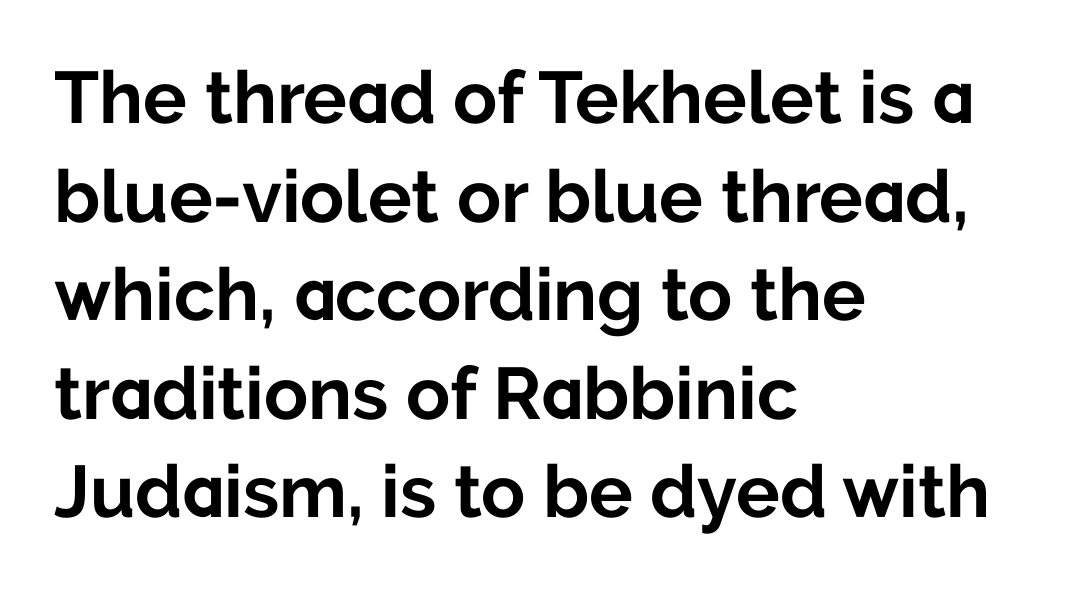
The image shows 73 px bold sans-serif type, upright; set left-aligned, normal line spacing (1.35x), normal letter spacing, not underlined; low stroke contrast and a medium x-height.
